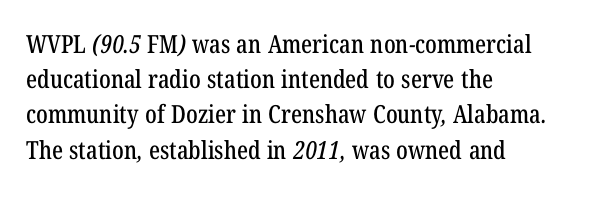
The image shows 25 px text type; set left-aligned, normal line spacing (1.41x), normal letter spacing, not underlined.
